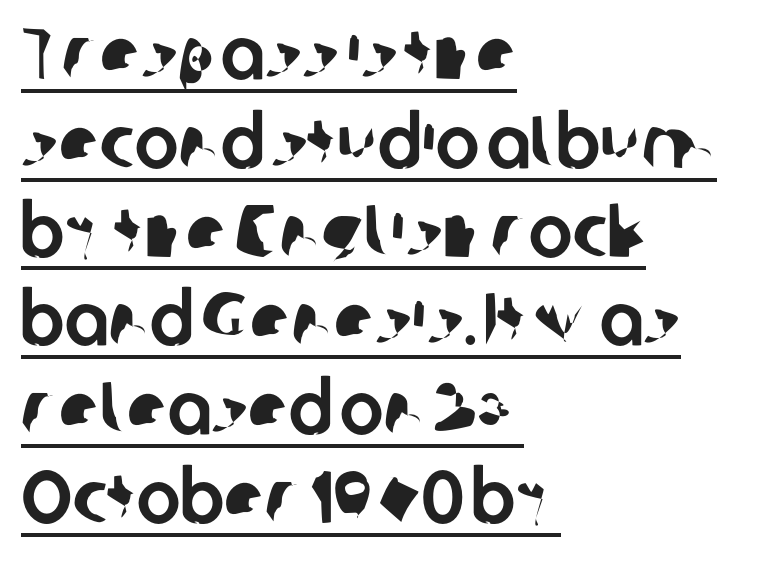
Q: Is the typeface a serif or a sans-serif typeface? A: Sans-serif.
Q: Is the text underlined? A: Yes.
Q: How is the paragraph aligned? A: Left-aligned.
Q: Is the spacing between letters normal or unusually wide? A: Normal.
Q: Width (condensed, normal, or wide)? A: Normal.
Q: Stroke contrast? A: Low.
Q: x-height? A: Medium.
Q: Monospaced? A: No.
